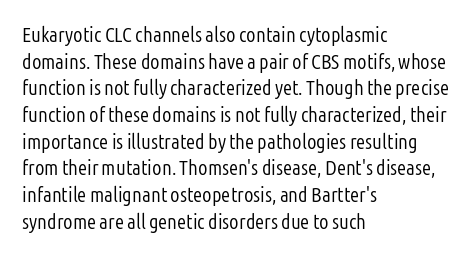
The image shows 21 px text type, upright; set left-aligned, normal line spacing (1.27x), normal letter spacing, not underlined.
